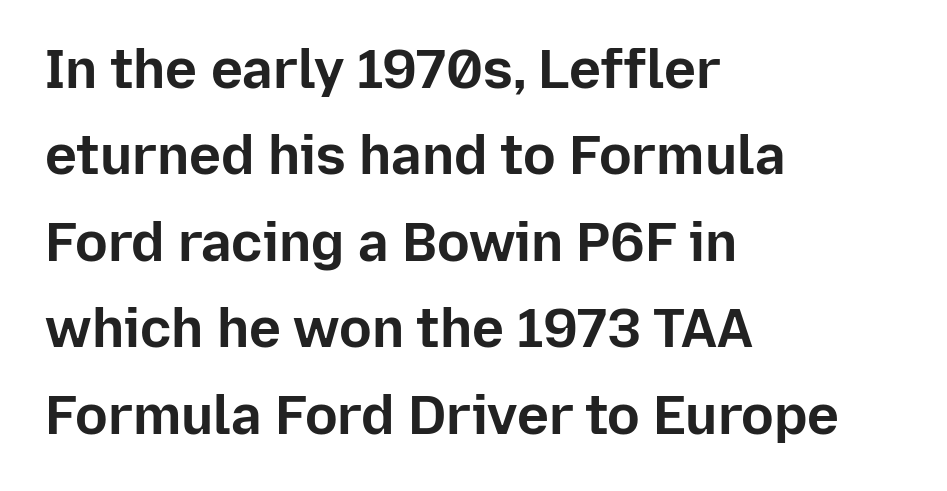
Observe the ordinary spacing: letters are neighbours, not strangers. Strong, thick strokes mark this as bold type. The lettering holds an erect, upright posture throughout. You can tell from the bare stems that sans-serif type was used. Varying glyph widths throughout — classic text-font behaviour.
